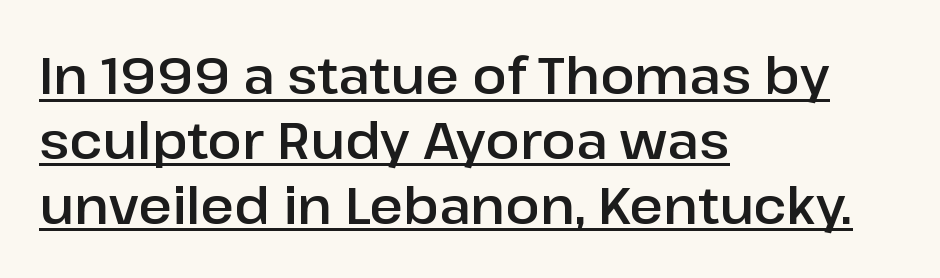
Q: Is the text italic (slanted)? A: No, it is upright.
Q: Is the typeface a serif or a sans-serif typeface? A: Sans-serif.
Q: Is the text underlined? A: Yes.
Q: How is the paragraph aligned? A: Left-aligned.
Q: Is the spacing between letters normal or unusually wide? A: Normal.
Q: Is the spacing between lines tight, normal or loose? A: Normal.
Q: Width (condensed, normal, or wide)? A: Normal.
Q: Stroke contrast? A: Low.
Q: x-height? A: Medium.
Q: Monospaced? A: No.
